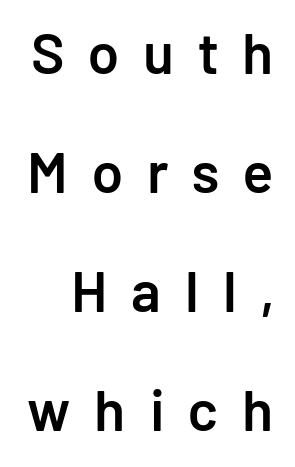
{"serif": "no", "italic": "no", "bold": "semi", "weight": "semibold", "width": "normal", "stroke_contrast": "low", "x_height": "medium", "monospaced": "no", "underline": "no", "line_spacing": "loose", "line_spacing_ratio": 2.09, "letter_spacing": "wide", "letter_spacing_em": 0.42, "glyph_px": 57}
